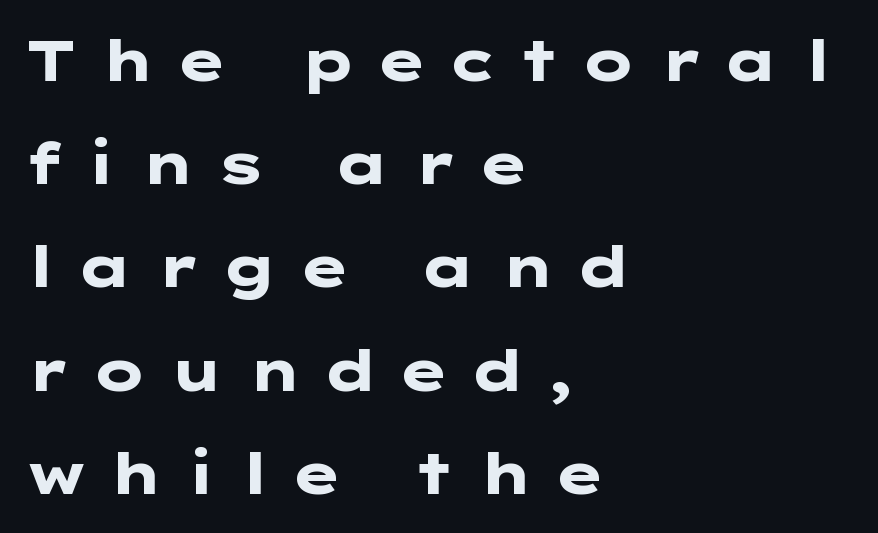
The image shows 57 px heavy, wide sans-serif type, upright; set left-aligned, line spacing 1.81x, unusually wide letter spacing (+0.33 em), not underlined; low stroke contrast and a medium x-height.
